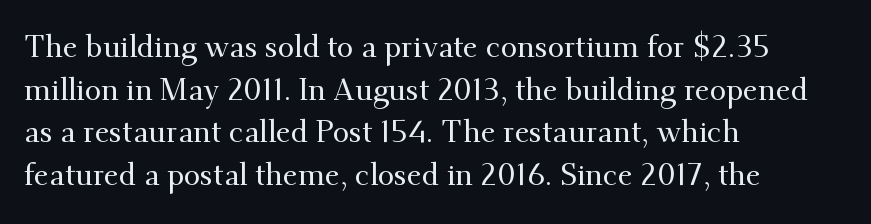
{"serif": "yes", "italic": "no", "width": "normal", "stroke_contrast": "medium", "x_height": "small", "monospaced": "no", "underline": "no", "align": "left", "line_spacing": "normal", "line_spacing_ratio": 1.42, "letter_spacing": "normal", "letter_spacing_em": 0.0, "glyph_px": 30}
